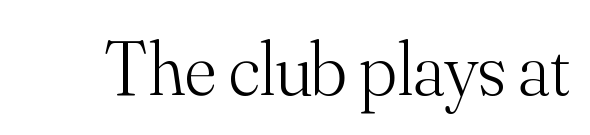
Descender tails drop into unmarked territory. The cut favours lightness, reaching ordinary text weight at its darkest. Note: serifs present on the glyphs. No extra tracking has been applied to these lines. Upright lettering throughout.
